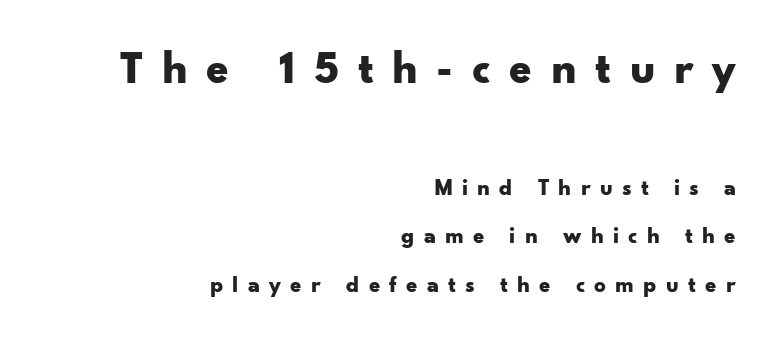
Q: Is the text bold? A: Yes.
Q: Is the text italic (slanted)? A: No, it is upright.
Q: Is the typeface a serif or a sans-serif typeface? A: Sans-serif.
Q: Is the text underlined? A: No.
Q: How is the paragraph aligned? A: Right-aligned.
Q: Is the spacing between letters normal or unusually wide? A: Unusually wide.
Q: Is the spacing between lines tight, normal or loose? A: Loose.
Q: Which block of text is set in a larger size, the first (top) or the second (bottom)? A: The first (top) one.
Q: Width (condensed, normal, or wide)? A: Wide.
Q: Stroke contrast? A: Low.
Q: x-height? A: Small.
Q: Monospaced? A: No.
